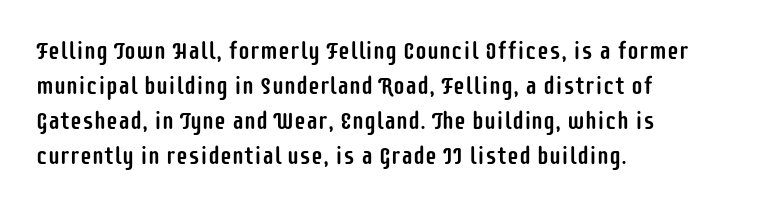
{"italic": "no", "underline": "no", "align": "left", "line_spacing": "normal", "line_spacing_ratio": 1.46, "letter_spacing": "normal", "letter_spacing_em": 0.0, "glyph_px": 24}
